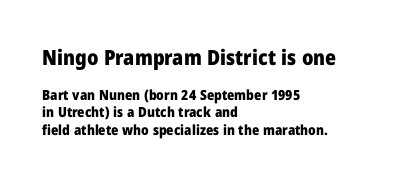
In CSS terms this would be text-align: left. The strip under each line holds only bare page. Set as a true bold cut, around the 700 mark. Posture: upright roman.
